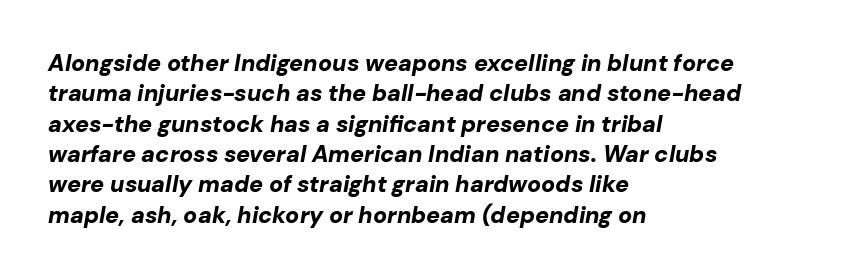
{"italic": "yes", "lean": "right", "slant_degrees": 10, "bold": "yes", "underline": "no", "align": "left", "line_spacing": "normal", "line_spacing_ratio": 1.32, "letter_spacing": "normal", "letter_spacing_em": 0.0, "glyph_px": 23}
